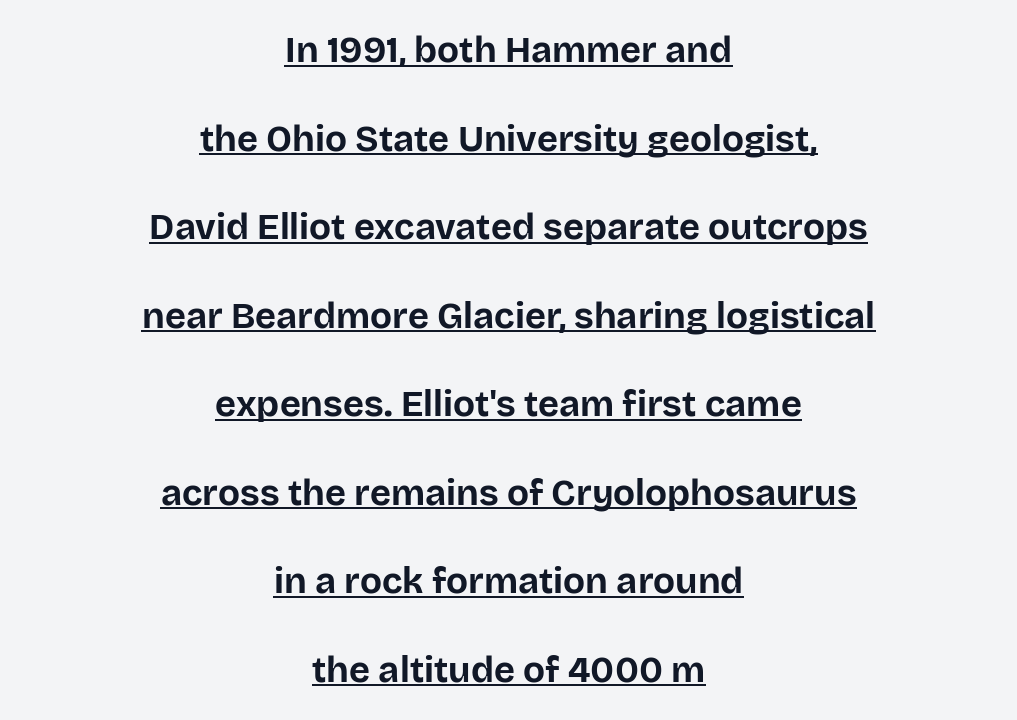
Its strokes are broad and dark, the hallmark of bold type. The paragraph has two soft edges and a firm central axis. Nope, no serifs anywhere on these letters. Interline gaps are noticeably wide in this sample. Do the characters align in a grid? No, the font is proportional.
